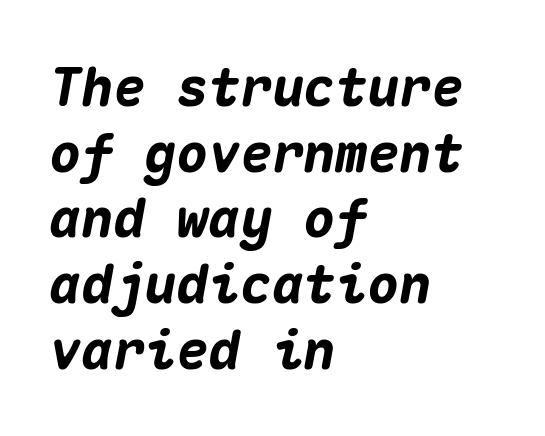
The image shows 53 px heavy type, italic (leaning right), monospaced; set left-aligned, line spacing 1.24x, normal letter spacing, not underlined; medium stroke contrast and a medium x-height.
